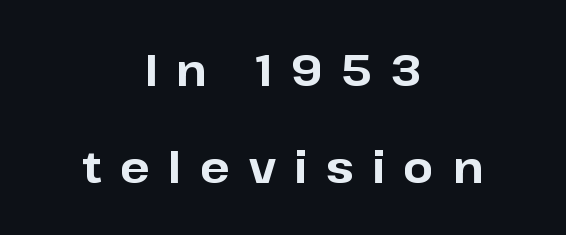
The image shows 44 px bold sans-serif type, upright; set centered, loose line spacing (2.21x), unusually wide letter spacing (+0.42 em), not underlined; low stroke contrast and a medium x-height.
